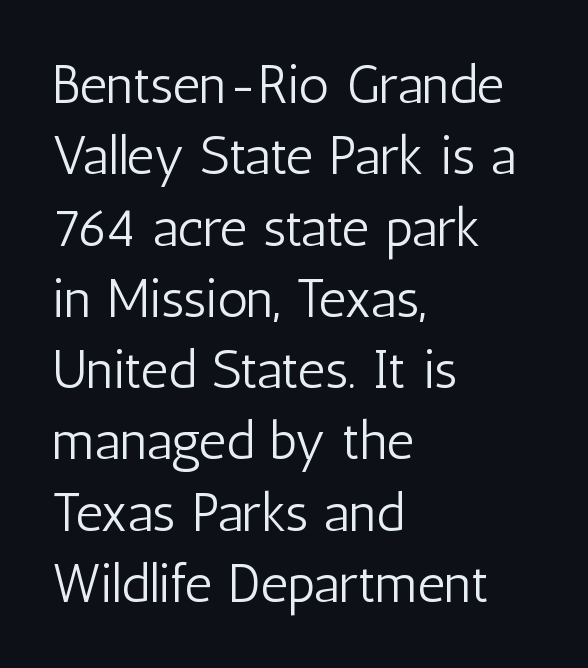
Q: Is the text bold? A: No.
Q: Is the text italic (slanted)? A: No, it is upright.
Q: Is the typeface a serif or a sans-serif typeface? A: Sans-serif.
Q: Is the text underlined? A: No.
Q: How is the paragraph aligned? A: Left-aligned.
Q: Is the spacing between letters normal or unusually wide? A: Normal.
Q: Is the spacing between lines tight, normal or loose? A: Normal.
Q: Width (condensed, normal, or wide)? A: Condensed.
Q: Stroke contrast? A: Low.
Q: x-height? A: Medium.
Q: Monospaced? A: No.
